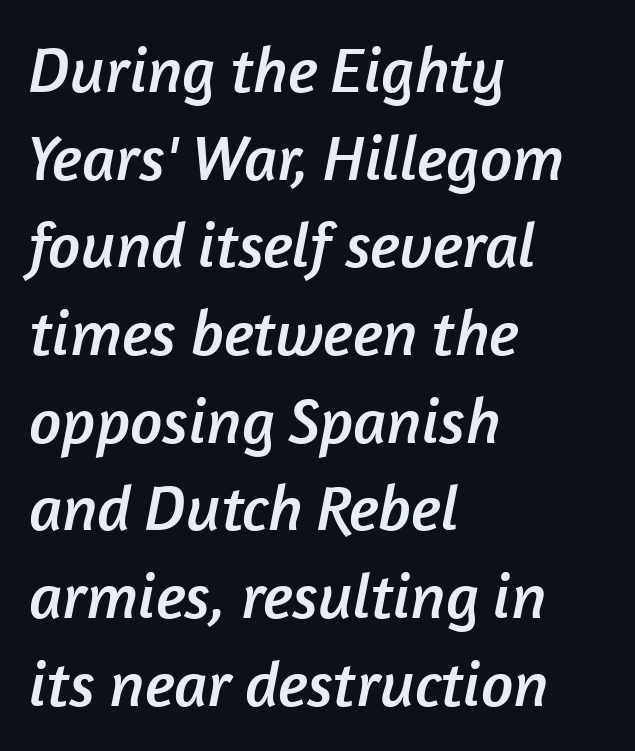
{"serif": "no", "width": "normal", "stroke_contrast": "low", "x_height": "medium", "monospaced": "no", "underline": "no", "align": "left", "line_spacing": "normal", "line_spacing_ratio": 1.37, "letter_spacing": "normal", "letter_spacing_em": 0.0, "glyph_px": 64}
